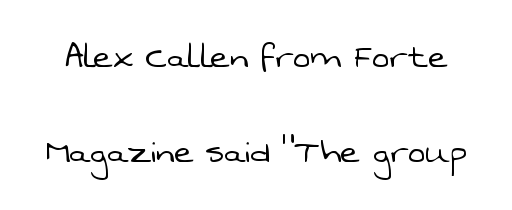
Q: Is the text bold? A: No.
Q: Is the typeface a serif or a sans-serif typeface? A: Sans-serif.
Q: Is the text underlined? A: No.
Q: Is the spacing between letters normal or unusually wide? A: Normal.
Q: Is the spacing between lines tight, normal or loose? A: Loose.
Q: Width (condensed, normal, or wide)? A: Normal.
Q: Stroke contrast? A: Low.
Q: x-height? A: Medium.
Q: Monospaced? A: No.
